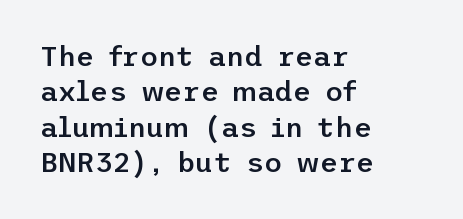
The image shows 28 px semibold sans-serif type, upright; set left-aligned, normal line spacing (1.26x), normal letter spacing, not underlined; low stroke contrast and a medium x-height.
